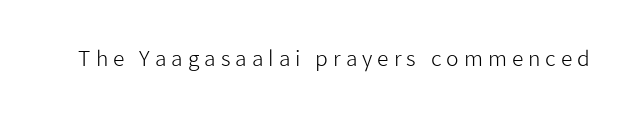
Weight class: somewhere from thin through regular. Posture: straight, roman, zero tilt. Beneath every word, the page is bare. Glyph-to-glyph distance is far greater than everyday printed text.
